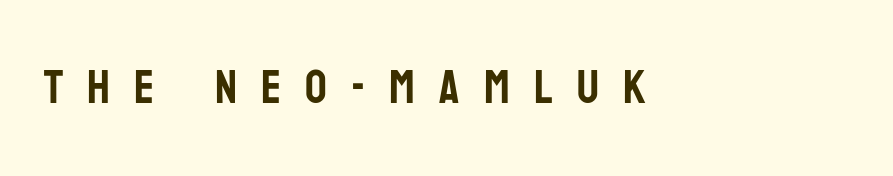
Q: Is the text italic (slanted)? A: No, it is upright.
Q: Is the typeface a serif or a sans-serif typeface? A: Sans-serif.
Q: Is the text underlined? A: No.
Q: How is the paragraph aligned? A: Left-aligned.
Q: Is the spacing between letters normal or unusually wide? A: Unusually wide.
Q: Width (condensed, normal, or wide)? A: Condensed.
Q: Stroke contrast? A: Low.
Q: x-height? A: Large.
Q: Monospaced? A: No.
